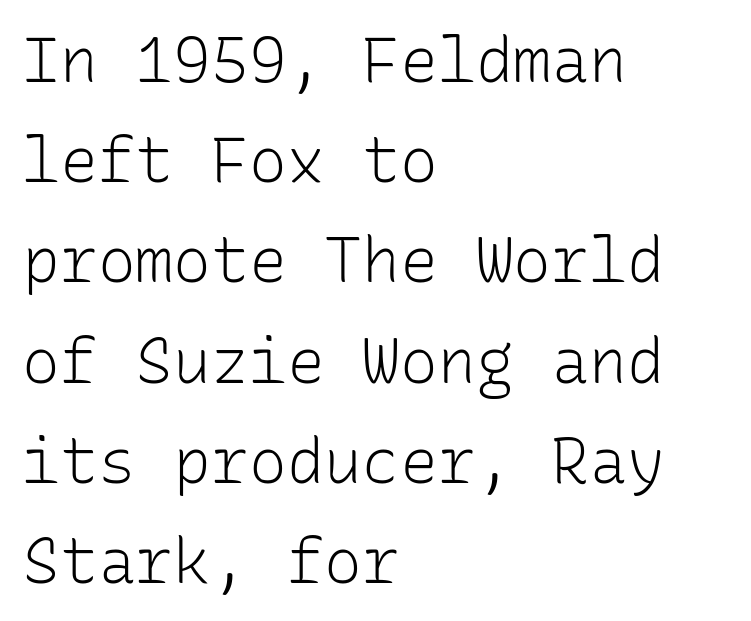
{"serif": "no", "italic": "no", "bold": "no", "weight": "light", "width": "normal", "stroke_contrast": "low", "x_height": "medium", "monospaced": "yes", "underline": "no", "align": "left", "line_spacing": "normal", "line_spacing_ratio": 1.59, "letter_spacing": "normal", "letter_spacing_em": 0.0, "glyph_px": 63}
